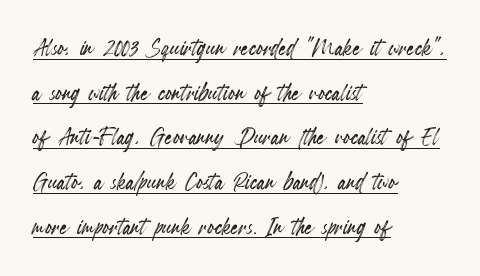
The image shows 30 px condensed type; set left-aligned, normal line spacing (1.49x), normal letter spacing, underlined; a small x-height.
